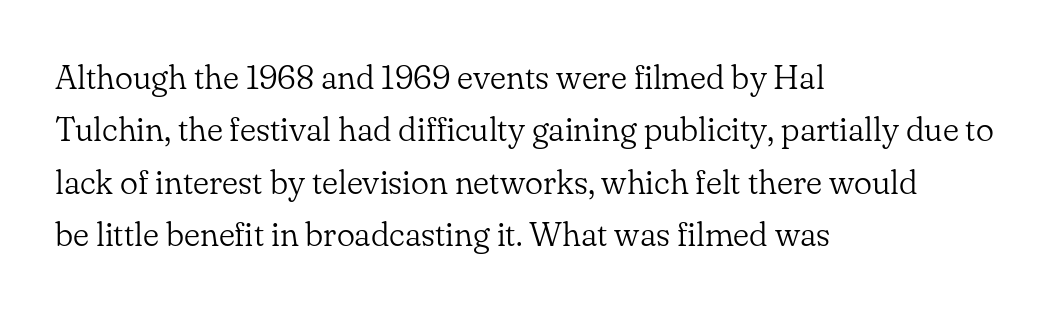
Q: Is the text bold? A: No.
Q: Is the text italic (slanted)? A: No, it is upright.
Q: Is the typeface a serif or a sans-serif typeface? A: Serif.
Q: Is the text underlined? A: No.
Q: How is the paragraph aligned? A: Left-aligned.
Q: Is the spacing between letters normal or unusually wide? A: Normal.
Q: Is the spacing between lines tight, normal or loose? A: Normal.
Q: Width (condensed, normal, or wide)? A: Normal.
Q: Stroke contrast? A: Low.
Q: x-height? A: Small.
Q: Monospaced? A: No.
